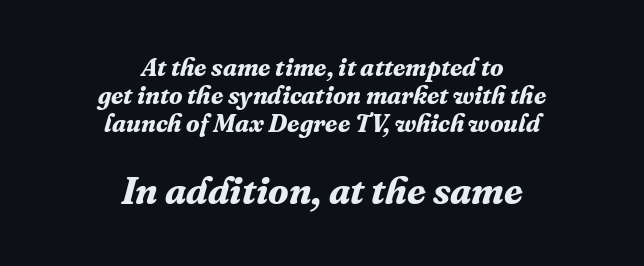
The image shows 38 px bold serif type, italic (leaning right); set centered, tight line spacing (1.13x), normal letter spacing, not underlined; the second (bottom) block is 1.52x larger; medium stroke contrast and a medium x-height.
